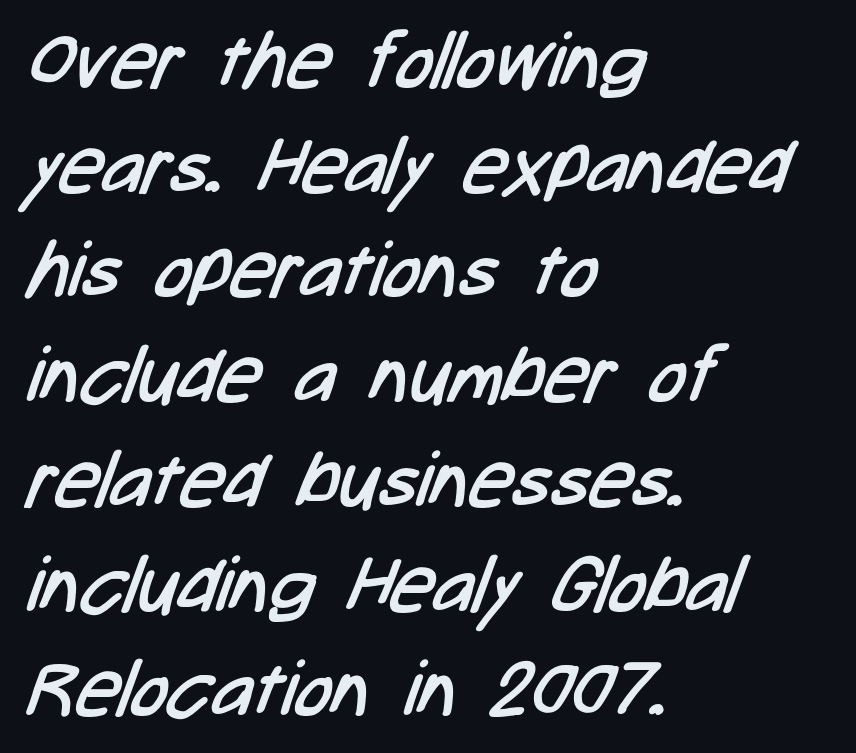
Spacing verdict: proportional, widths tailored to each character. If you drew a ruler down the left edge, every line would touch it. This is sans-serif lettering, the kind often seen on screens and signage. The zone under the glyphs is completely vacant.
